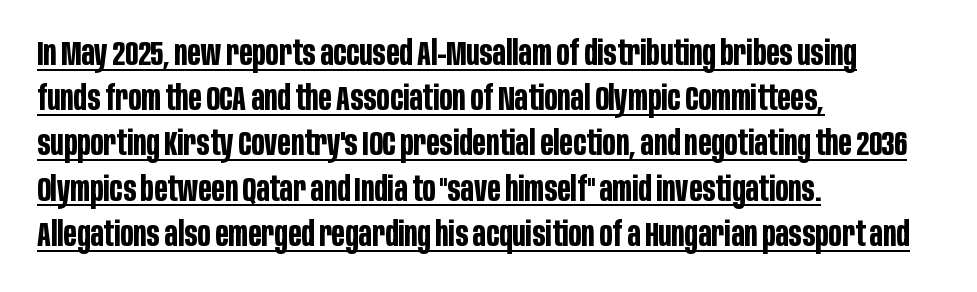
The text block is weighted toward the left margin, trailing off unevenly rightward. Does the type have serifs? No, each stem ends abruptly. How are the letters spaced? Ordinarily, with no added tracking. Do the characters align in a grid? No, the font is proportional. Whoever set this chose a conventional vertical rhythm. Thick stems and heavy bowls — unmistakably bold.
